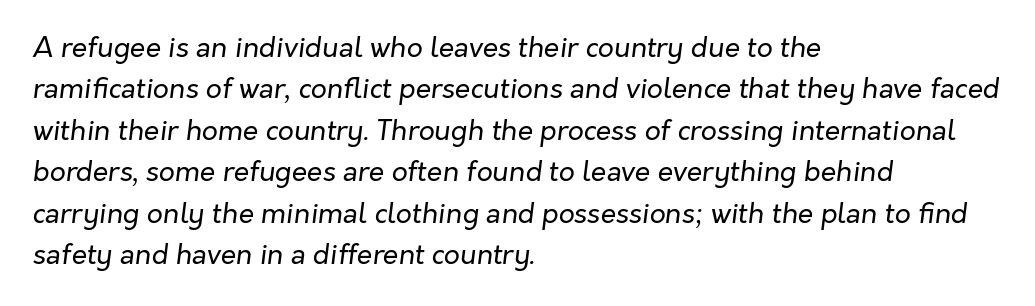
Nobody drew a line under any word here. Each letter keeps its own natural width here, so spacing adapts to shape. A light-to-regular cut is what we see here. This sample uses an oblique cut, with every glyph tilted off the vertical.
